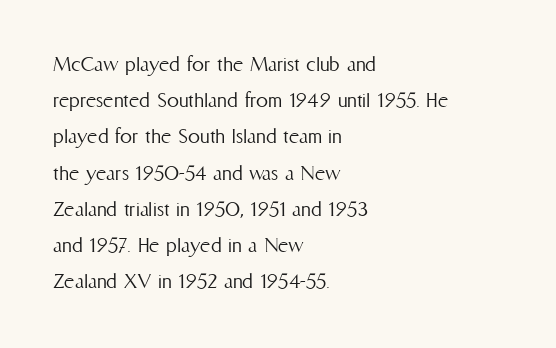
The image shows 24 px text type, upright; set left-aligned, normal line spacing (1.51x), normal letter spacing, not underlined.
